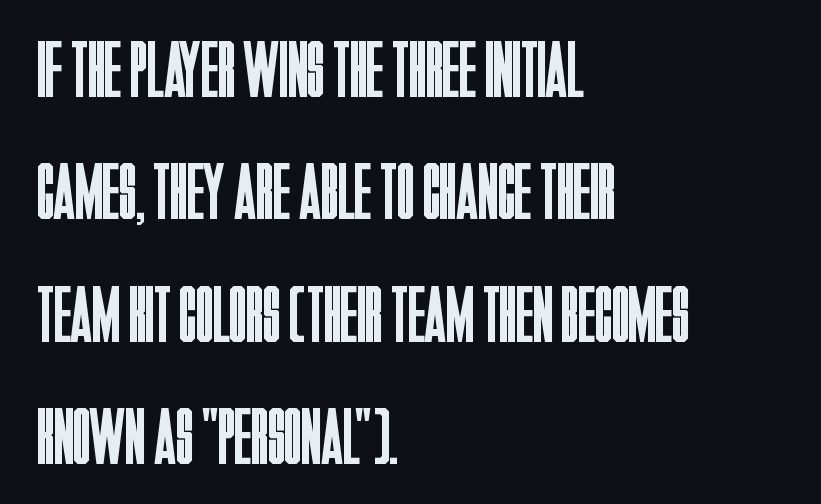
The image shows 80 px regular-weight, condensed sans-serif type, upright; set left-aligned, normal line spacing (1.53x), normal letter spacing, not underlined; low stroke contrast and a large x-height.
